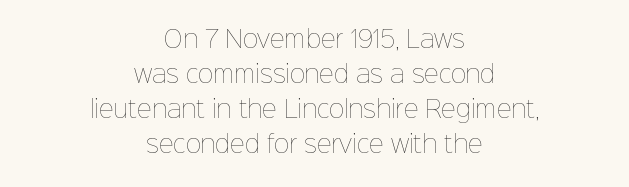
{"italic": "no", "bold": "no", "underline": "no", "align": "center", "line_spacing": "normal", "line_spacing_ratio": 1.52, "letter_spacing": "normal", "letter_spacing_em": 0.0, "glyph_px": 23}
